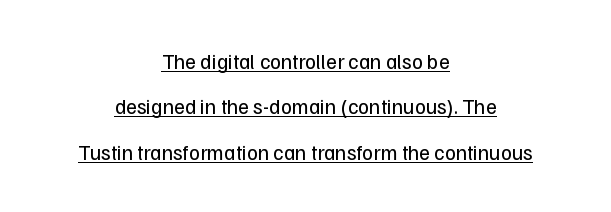
Ink coverage per letter is moderate at most. Posture: upright roman. Both edges are ragged and mirror each other, which tells us the setting is centered. There is no visible air inserted between adjacent glyphs. Rows of type keep a wide berth in the vertical direction. Decoration check: the copy is underlined.
